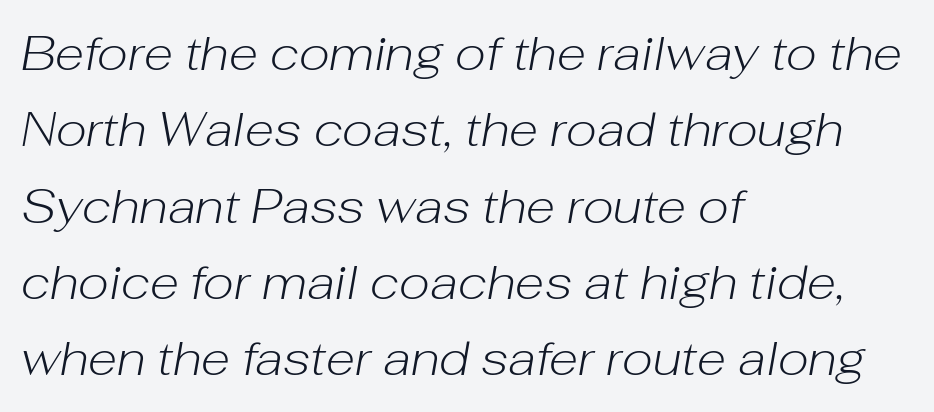
Q: Is the text bold? A: No.
Q: Is the text italic (slanted)? A: Yes, it leans right by about 10 degrees.
Q: Is the text underlined? A: No.
Q: How is the paragraph aligned? A: Left-aligned.
Q: Is the spacing between letters normal or unusually wide? A: Normal.
Q: Is the spacing between lines tight, normal or loose? A: Normal.
Q: Width (condensed, normal, or wide)? A: Normal.
Q: Stroke contrast? A: Low.
Q: x-height? A: Medium.
Q: Monospaced? A: No.
